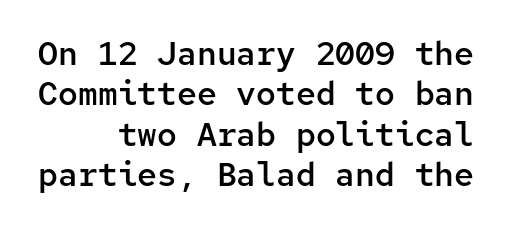
The image shows 33 px semibold sans-serif type, upright, monospaced; set line spacing 1.22x, normal letter spacing, not underlined; low stroke contrast and a medium x-height.
